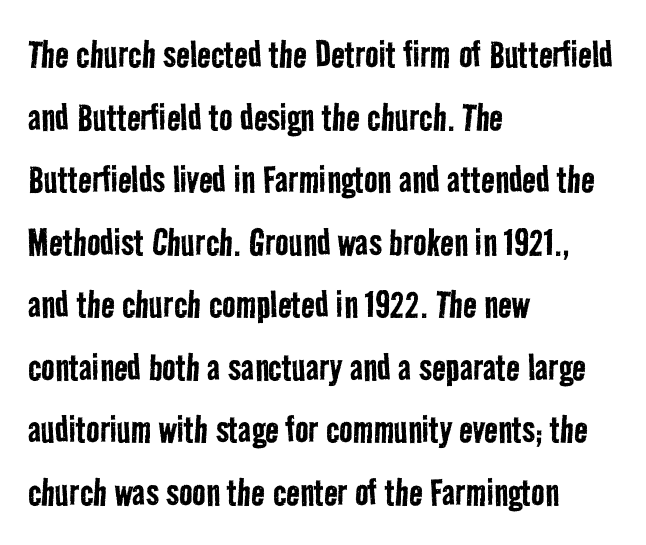
A normal amount of white space separates one row of letters from the next. Check the space under the baseline: it is left empty. I'd call this a sans setting — the letters go barefoot. The typesetting does not lean heavy: it is not bold. A student would call this left alignment; a typographer would say flush left, rag right. Characters follow at the spacing the type designer built in.
